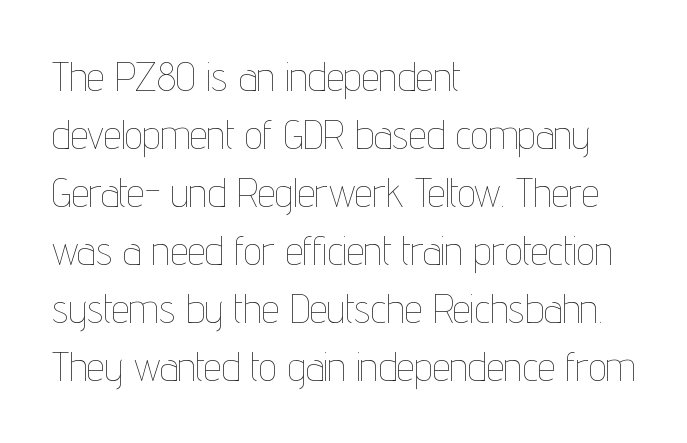
The image shows 40 px thin, condensed type, upright; set left-aligned, normal line spacing (1.45x), normal letter spacing, not underlined; low stroke contrast and a medium x-height.
